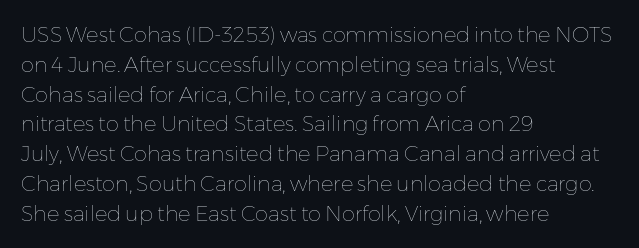
The image shows 21 px text type, upright; set left-aligned, normal line spacing (1.42x), normal letter spacing, not underlined.
